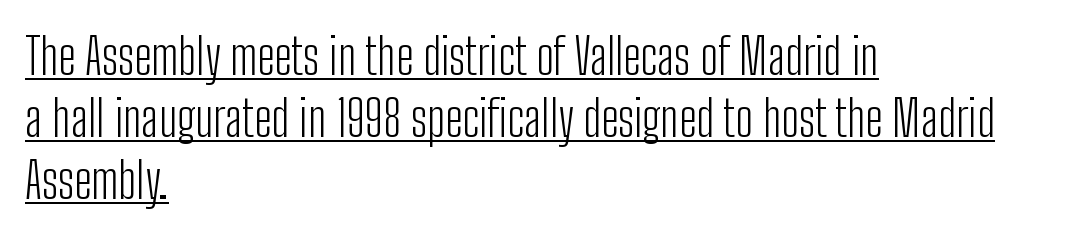
Is this a sans? Yes — the strokes have no serifs. This is not heavy type; no bold has been used. Has an underline been added? It has. Between one letter and the next there's only the usual sliver of space. Think of a printed novel: that variable character pitch is what you see here. The text block is weighted toward the left margin, trailing off unevenly rightward.
